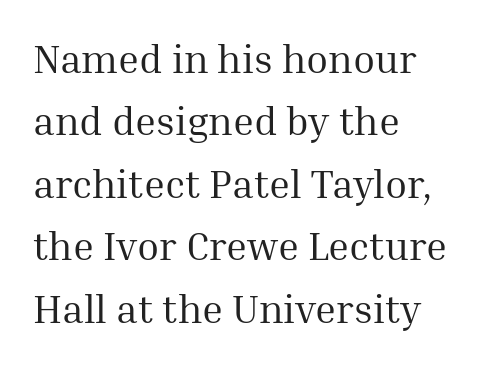
Any mark beneath the type? The region is blank. Note the varied advance widths — an 'i' is clearly narrower than an 'm'. If you drew a line through each stem, it would be perfectly vertical. The passage shown is not bold in any degree. Each line starts at the same left margin while the right side varies. In terms of leading, this rendering sits right in the middle.
